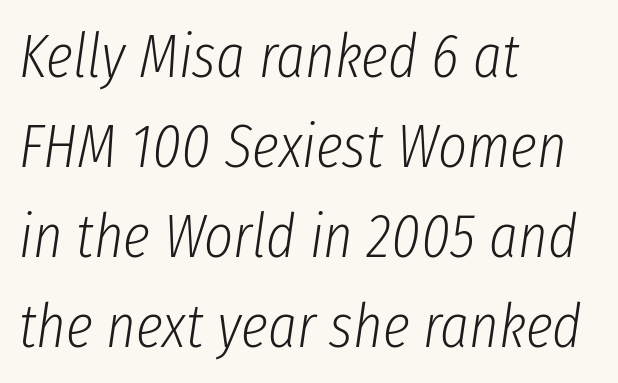
{"italic": "yes", "lean": "right", "slant_degrees": 8, "bold": "no", "weight": "light", "width": "condensed", "stroke_contrast": "low", "x_height": "medium", "monospaced": "no", "underline": "no", "align": "left", "line_spacing": "normal", "line_spacing_ratio": 1.45, "letter_spacing": "normal", "letter_spacing_em": 0.0, "glyph_px": 62}
